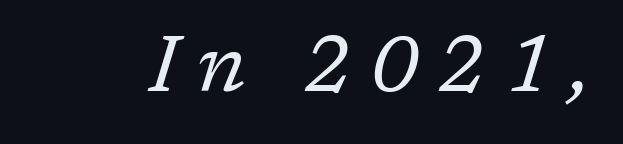
The image shows 79 px regular-weight serif type, italic (leaning right); set unusually wide letter spacing (+0.24 em), not underlined; low stroke contrast and a medium x-height.
